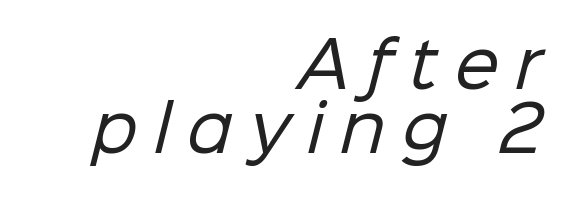
{"serif": "no", "bold": "no", "weight": "regular", "width": "normal", "stroke_contrast": "low", "x_height": "medium", "monospaced": "no", "underline": "no", "align": "right", "line_spacing": "tight", "line_spacing_ratio": 1.01, "letter_spacing": "wide", "letter_spacing_em": 0.26, "glyph_px": 63}
